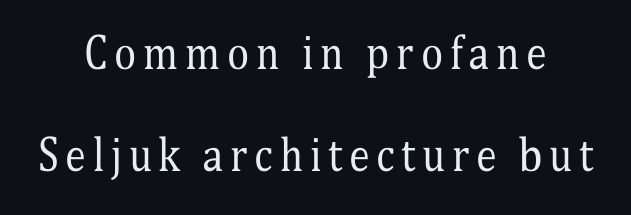
The image shows 42 px regular-weight, condensed serif type, upright; set loose line spacing (2.44x), not underlined; medium stroke contrast and a medium x-height.
